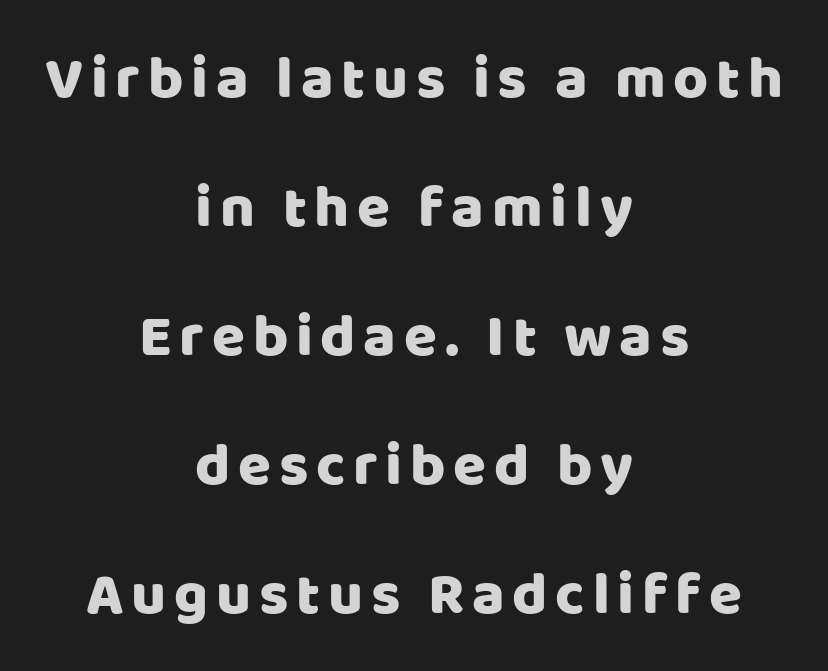
The image shows 60 px sans-serif type, upright; set centered, loose line spacing (2.15x), not underlined; low stroke contrast and a large x-height.
